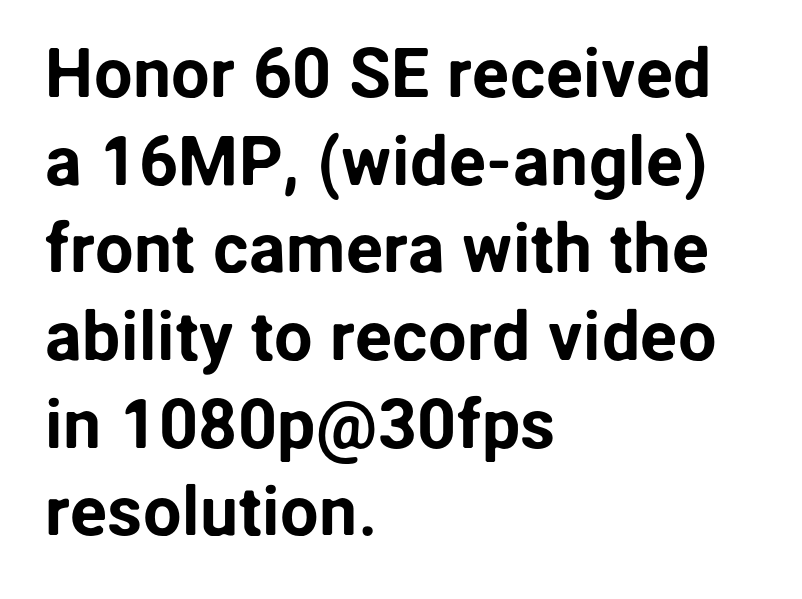
The image shows 69 px sans-serif type, upright; set left-aligned, normal line spacing (1.27x), normal letter spacing, not underlined; low stroke contrast and a medium x-height.
